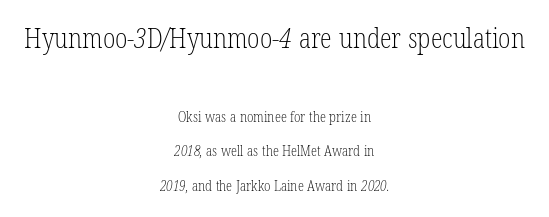
The letterforms sit shoulder to shoulder at normal distance. Underline: absent. A student would call this center alignment; a typographer would say set centered. Stroke thickness stays within the range of a standard reading face or lighter. The designer gave the opening block more size than the closing block. Summary of vertical rhythm: relaxed, with wide interline spacing.
